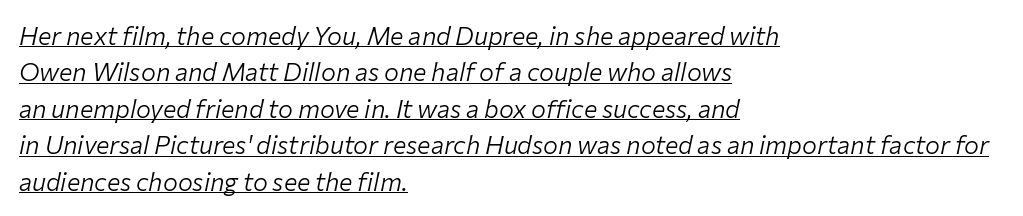
{"italic": "yes", "lean": "right", "slant_degrees": 12, "bold": "no", "underline": "yes", "align": "left", "line_spacing": "normal", "line_spacing_ratio": 1.46, "letter_spacing": "normal", "letter_spacing_em": 0.0, "glyph_px": 25}
